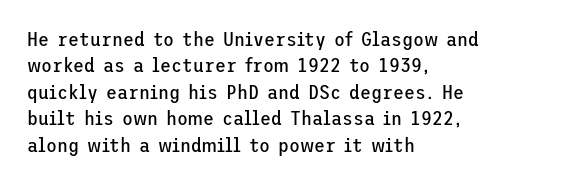
Characters remain perfectly vertical along every line. Rows of type keep a routine distance in the vertical direction. The face looks like a standard text weight, possibly lighter. Letter spacing: default. Each row of text sits above clean, open space.
